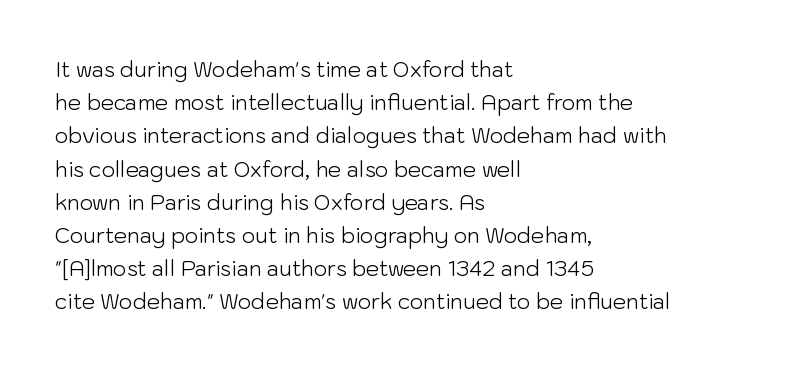
The image shows 21 px text type, upright; set left-aligned, normal line spacing (1.58x), normal letter spacing, not underlined.
